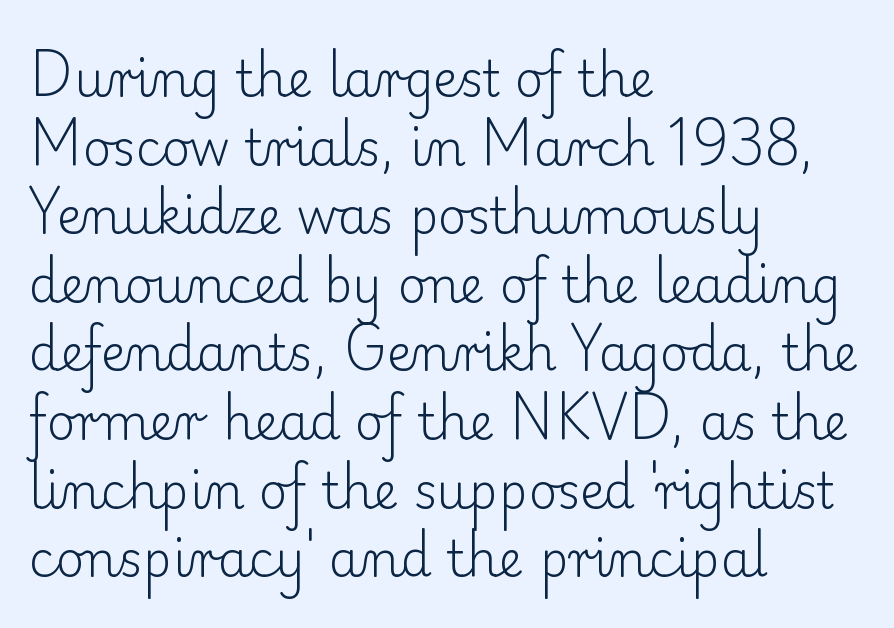
The image shows 49 px light type, upright; set left-aligned, normal line spacing (1.4x), normal letter spacing, not underlined; low stroke contrast and a small x-height.
